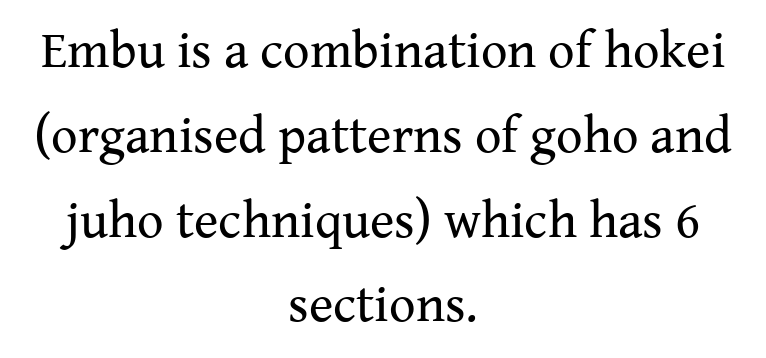
The image shows 52 px regular-weight serif type, upright; set centered, normal line spacing (1.63x), normal letter spacing, not underlined; medium stroke contrast and a medium x-height.
